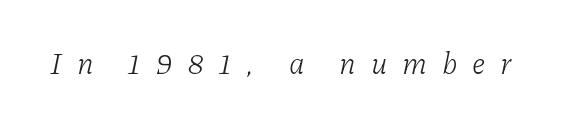
The image shows 30 px light serif type, italic (leaning right); set unusually wide letter spacing (+0.49 em), not underlined; low stroke contrast and a medium x-height.
